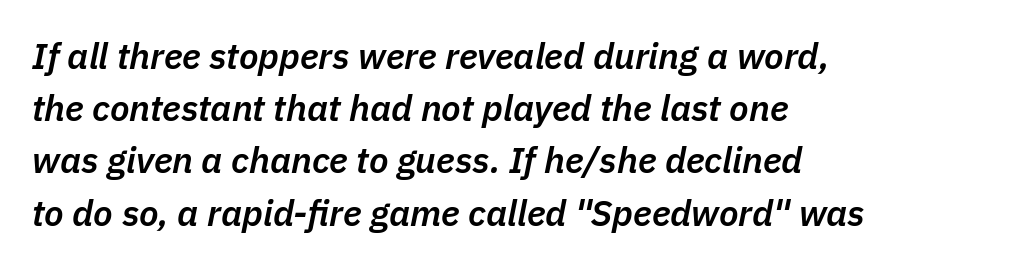
Q: Is the text bold? A: Semi-bold.
Q: Is the text italic (slanted)? A: Yes, it leans right by about 11 degrees.
Q: Is the text underlined? A: No.
Q: How is the paragraph aligned? A: Left-aligned.
Q: Is the spacing between letters normal or unusually wide? A: Normal.
Q: Is the spacing between lines tight, normal or loose? A: Normal.
Q: Width (condensed, normal, or wide)? A: Normal.
Q: Stroke contrast? A: Low.
Q: x-height? A: Medium.
Q: Monospaced? A: No.
